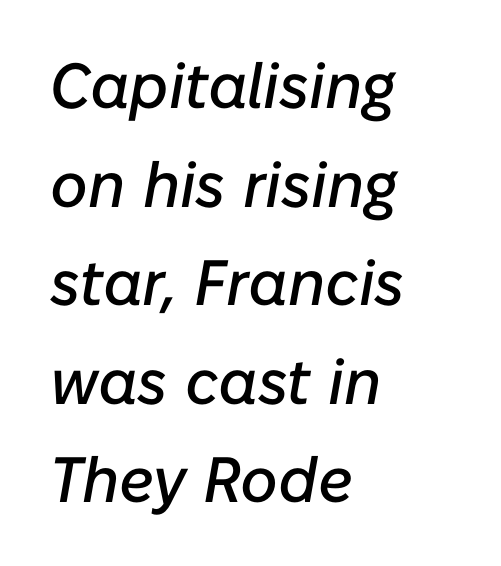
Q: Is the text italic (slanted)? A: Yes, it leans right by about 10 degrees.
Q: Is the text underlined? A: No.
Q: How is the paragraph aligned? A: Left-aligned.
Q: Is the spacing between letters normal or unusually wide? A: Normal.
Q: Is the spacing between lines tight, normal or loose? A: Normal.
Q: Width (condensed, normal, or wide)? A: Normal.
Q: Stroke contrast? A: Low.
Q: x-height? A: Medium.
Q: Monospaced? A: No.
